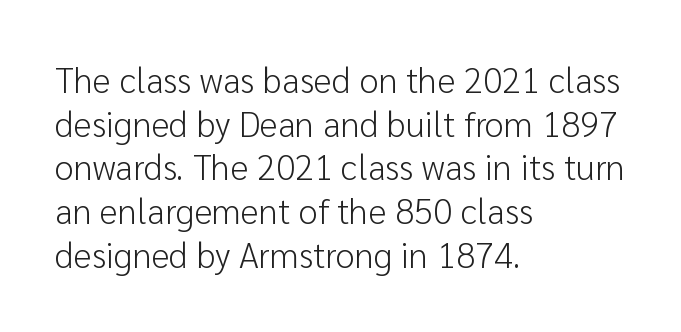
{"serif": "no", "italic": "no", "bold": "no", "weight": "light", "width": "normal", "stroke_contrast": "low", "x_height": "medium", "monospaced": "no", "underline": "no", "align": "left", "line_spacing": "normal", "line_spacing_ratio": 1.25, "letter_spacing": "normal", "letter_spacing_em": 0.0, "glyph_px": 35}
